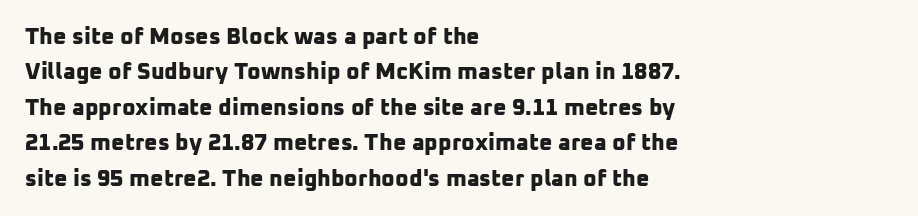
Q: Is the text bold? A: Yes.
Q: Is the text underlined? A: No.
Q: How is the paragraph aligned? A: Left-aligned.
Q: Is the spacing between letters normal or unusually wide? A: Normal.
Q: Is the spacing between lines tight, normal or loose? A: Normal.
